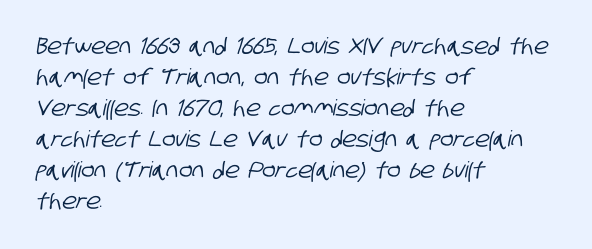
{"underline": "no", "align": "left", "line_spacing": "normal", "line_spacing_ratio": 1.41, "letter_spacing": "normal", "letter_spacing_em": 0.0, "glyph_px": 22}
